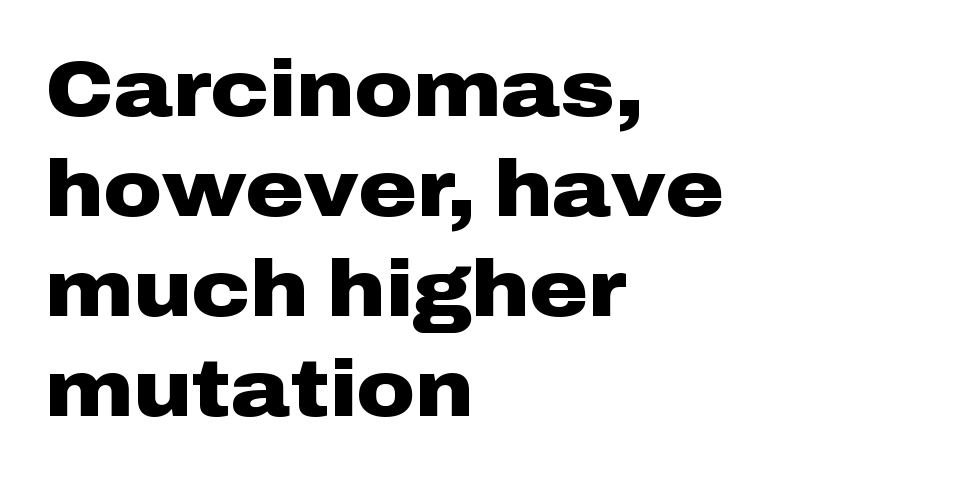
The designer went with a sans here, leaving each stem footless. Letters rest on an invisible, unmarked baseline. The passage shown is emphatically bold. Is this a fixed-width face? No — the glyphs have proportional, varying widths.
